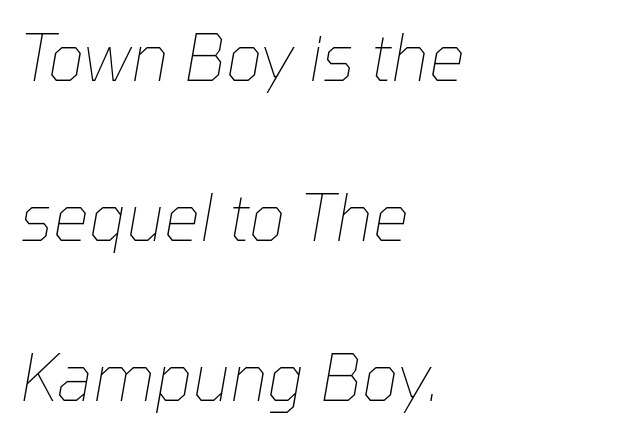
The image shows 64 px thin type, italic (leaning right); set left-aligned, loose line spacing (2.5x), normal letter spacing, not underlined; low stroke contrast and a medium x-height.
